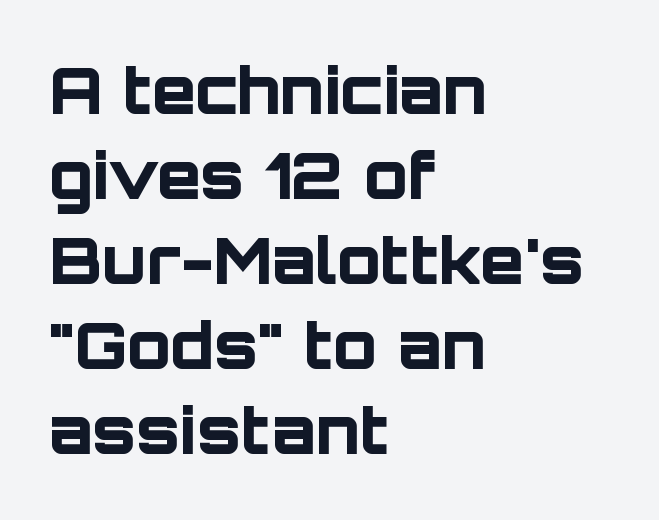
The image shows 64 px bold sans-serif type, upright; set left-aligned, normal line spacing (1.33x), normal letter spacing, not underlined; low stroke contrast and a large x-height.
